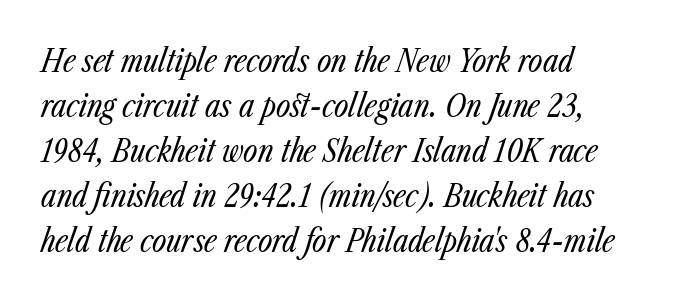
The image shows 31 px regular-weight, condensed type, italic (leaning right); set left-aligned, normal line spacing (1.45x), normal letter spacing, not underlined; low stroke contrast and a medium x-height.
